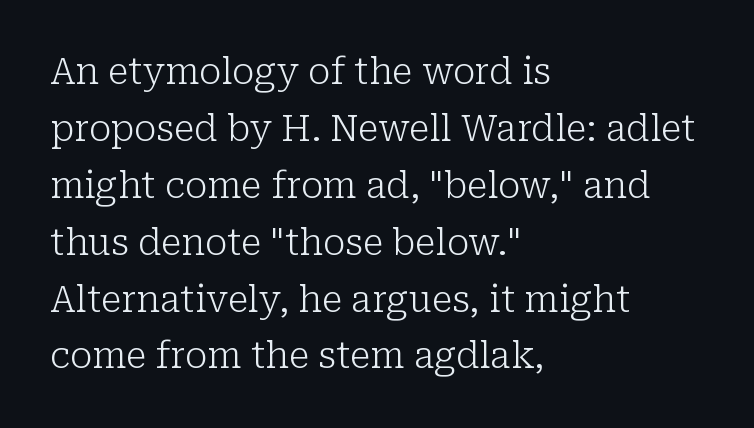
The image shows 36 px light serif type, upright; set left-aligned, normal line spacing (1.58x), normal letter spacing, not underlined; low stroke contrast and a medium x-height.
